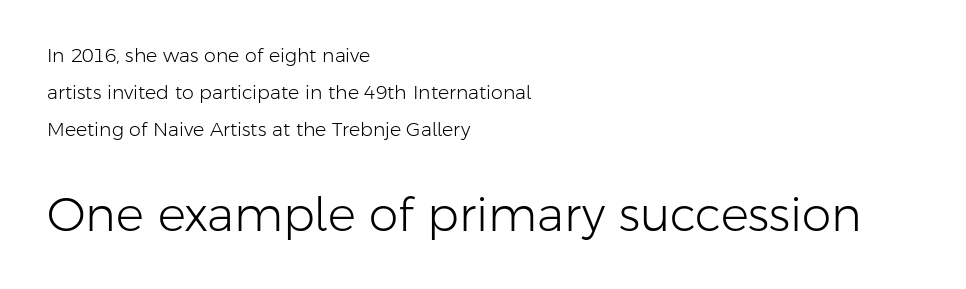
To sum up the face: it is a sans, with no serifs. Descenders are the only things crossing below the line. Is this a fixed-width face? No — the glyphs have proportional, varying widths. Character size in the trailing block exceeds that of the leading block. How would I describe the line gaps? Wide and relaxed.
